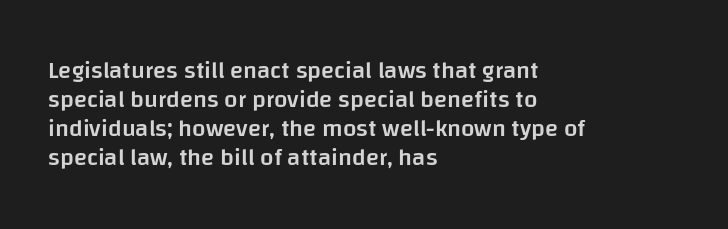
{"italic": "no", "bold": "semi", "underline": "no", "align": "left", "line_spacing_ratio": 1.21, "letter_spacing": "normal", "letter_spacing_em": 0.0, "glyph_px": 24}
